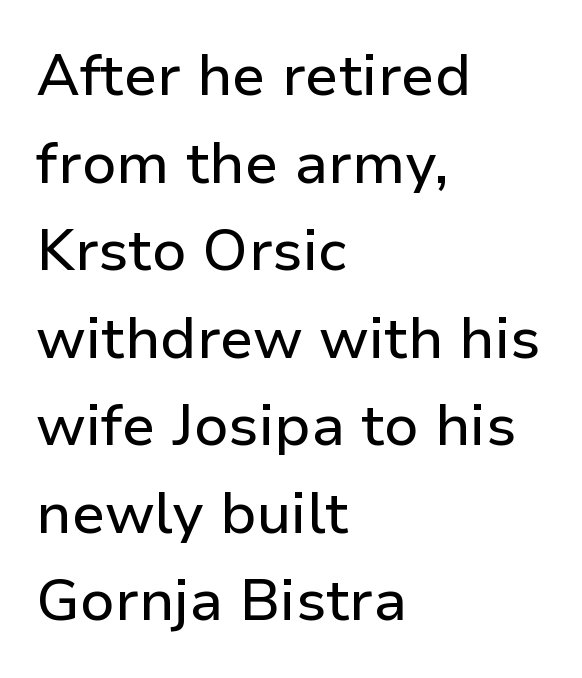
{"serif": "no", "italic": "no", "width": "normal", "stroke_contrast": "low", "x_height": "medium", "monospaced": "no", "underline": "no", "align": "left", "line_spacing": "normal", "line_spacing_ratio": 1.51, "letter_spacing": "normal", "letter_spacing_em": 0.0, "glyph_px": 58}
